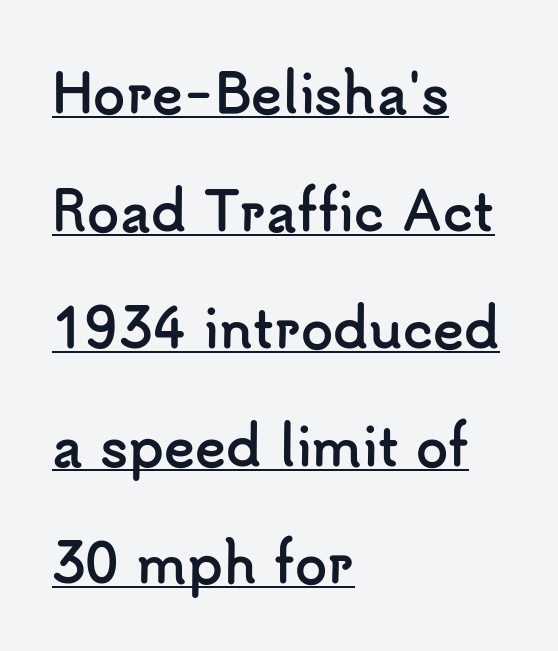
{"serif": "no", "italic": "no", "bold": "yes", "weight": "semibold", "width": "normal", "stroke_contrast": "low", "x_height": "small", "monospaced": "no", "underline": "yes", "align": "left", "line_spacing": "loose", "line_spacing_ratio": 2.26, "letter_spacing": "normal", "letter_spacing_em": 0.0, "glyph_px": 52}
